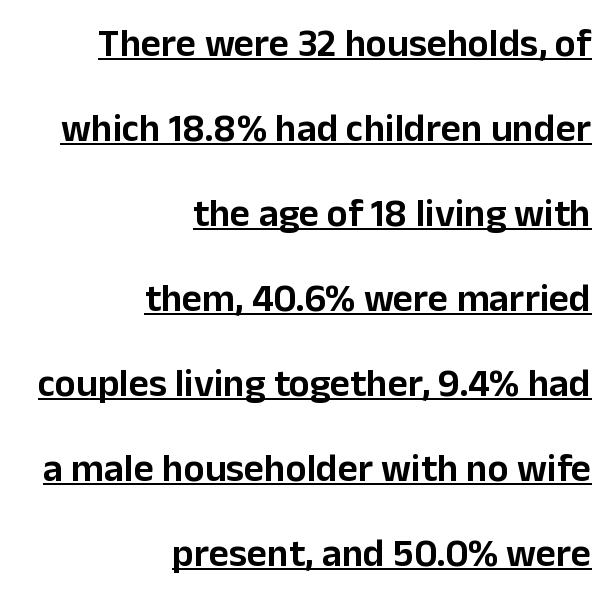
The image shows 39 px sans-serif type, upright; set right-aligned, loose line spacing (2.18x), normal letter spacing, underlined; low stroke contrast and a medium x-height.
